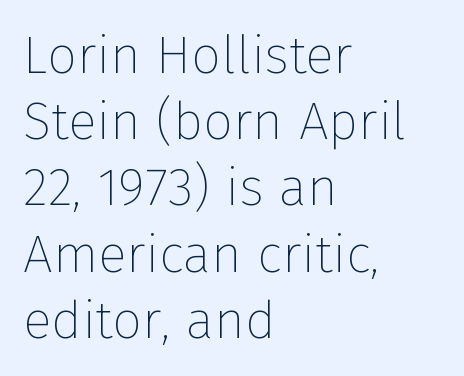
Q: Is the text bold? A: No.
Q: Is the text italic (slanted)? A: No, it is upright.
Q: Is the typeface a serif or a sans-serif typeface? A: Sans-serif.
Q: Is the text underlined? A: No.
Q: How is the paragraph aligned? A: Left-aligned.
Q: Is the spacing between letters normal or unusually wide? A: Normal.
Q: Is the spacing between lines tight, normal or loose? A: Normal.
Q: Width (condensed, normal, or wide)? A: Normal.
Q: Stroke contrast? A: Low.
Q: x-height? A: Medium.
Q: Monospaced? A: No.
